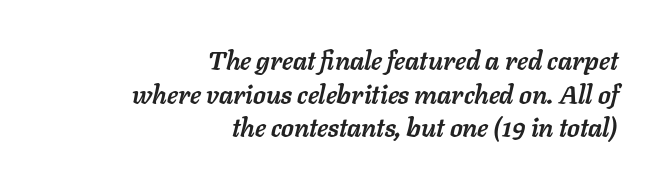
The specimen reads as italic at a glance. The passage shown has conventional tracking throughout. This is heavy type, rendered in bold. Visually the block forms a straight wall on the right and a jagged coastline on the left. Each row of text sits above clean, open space. The leading is moderate, giving the passage an even texture.
